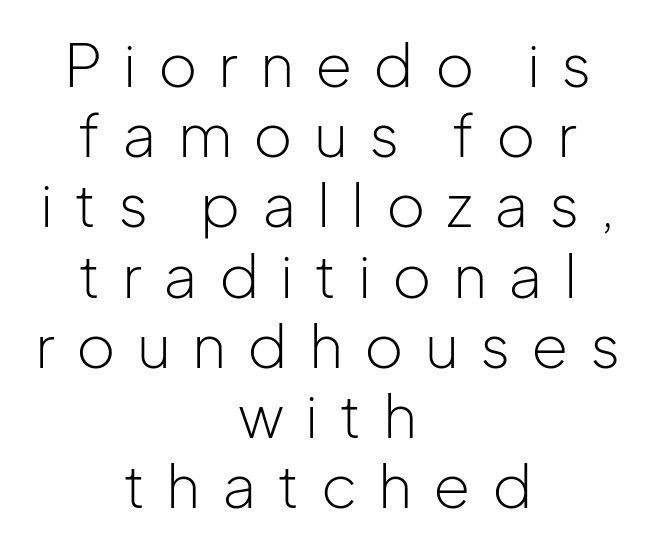
Varying glyph widths throughout — classic text-font behaviour. A quiet, ordinary-to-light weight characterises the typeface. The face used here is rendered with a markedly widened letterfit. No feet cap the strokes, marking this as sans-serif type.
